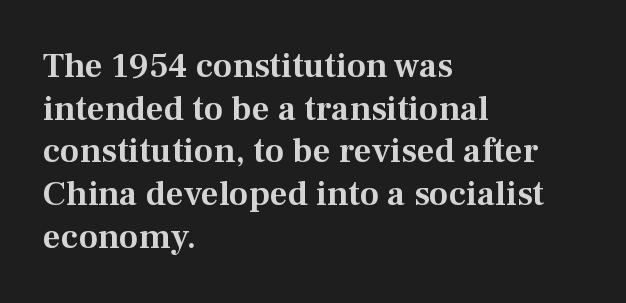
The words here are not underlined. Think of a printed novel: that variable character pitch is what you see here. Every stem runs plumb, perpendicular to the baseline. Typeset ragged right — the left edge is the straight one.
